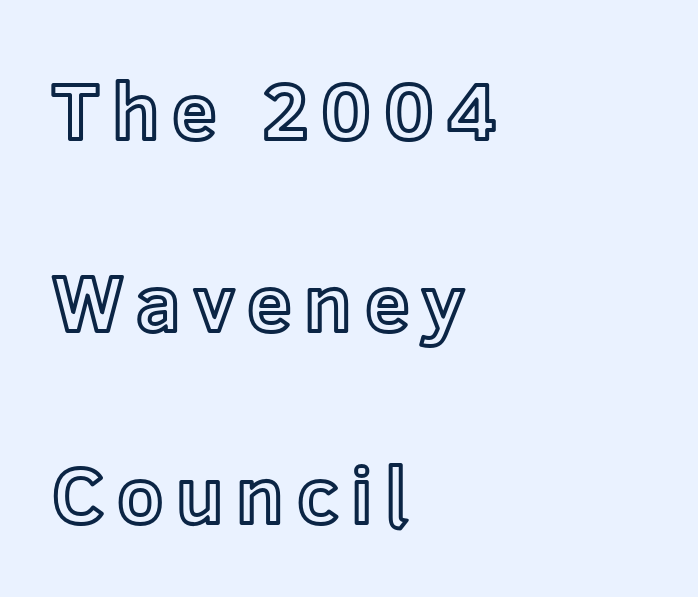
Baseline-to-baseline distance is far greater than the letter height. Alignment: flush left. You could not count columns in this text — the font is proportionally spaced. Words float on clear page, feet unadorned.
